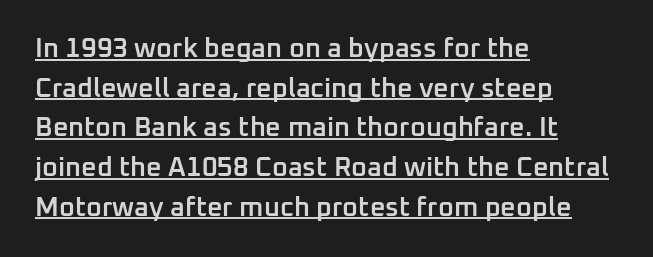
{"italic": "no", "bold": "semi", "underline": "yes", "align": "left", "line_spacing": "normal", "line_spacing_ratio": 1.47, "letter_spacing": "normal", "letter_spacing_em": 0.0, "glyph_px": 27}
